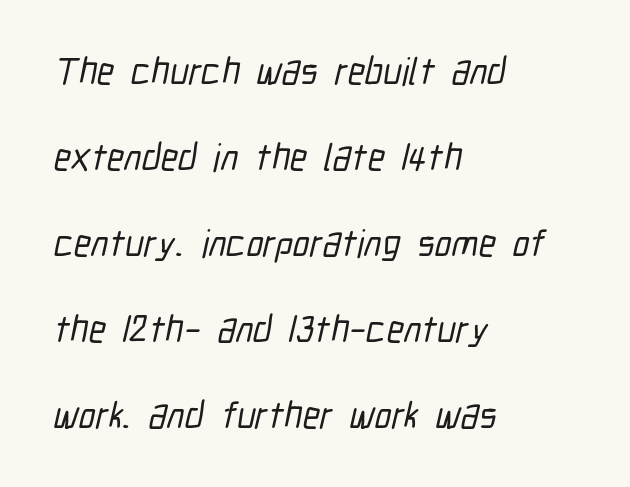
{"serif": "no", "width": "condensed", "stroke_contrast": "low", "x_height": "medium", "monospaced": "no", "underline": "no", "align": "left", "line_spacing": "loose", "line_spacing_ratio": 2.26, "letter_spacing": "normal", "letter_spacing_em": 0.0, "glyph_px": 38}
